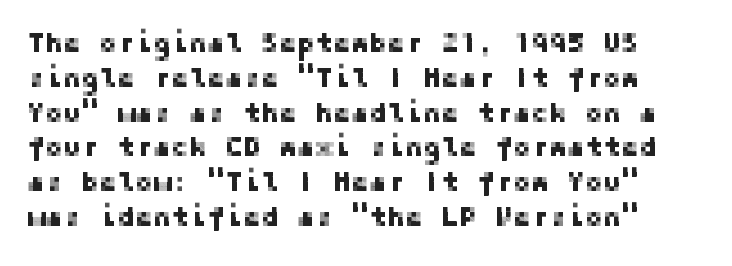
Caption: standard tracking, unaltered. Designer's note — italics off, roman on. Horizontal bands of white between lines are of average thickness. Lines of text with bare space underneath.
